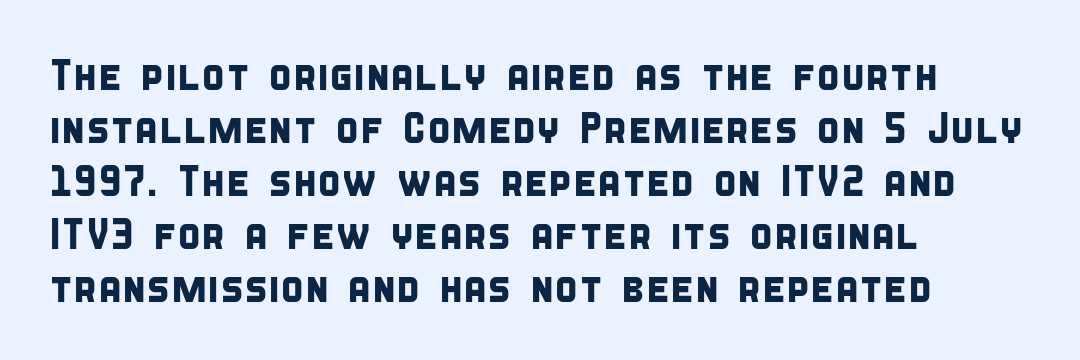
Serifs: no, the terminals of the letterforms are clean. Honestly, the letter spacing is just normal — you wouldn't notice it. A typesetter would call this proportional, since set widths differ per character. Bare-footed words on every line. In CSS terms this would be text-align: left.
